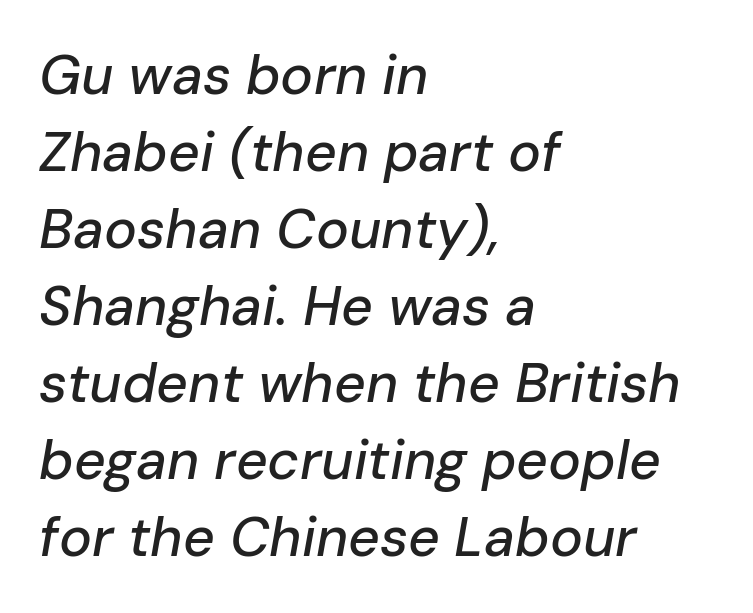
The image shows 55 px text type, italic (leaning right); set left-aligned, normal line spacing (1.4x), normal letter spacing, not underlined; low stroke contrast and a medium x-height.
